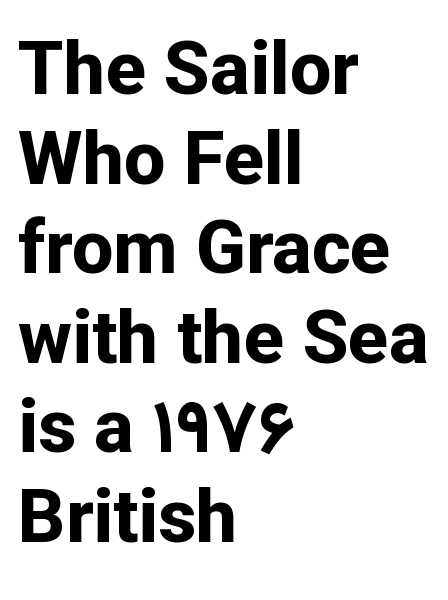
The image shows 74 px bold sans-serif type, upright; set left-aligned, line spacing 1.21x, normal letter spacing, not underlined; low stroke contrast and a medium x-height.
